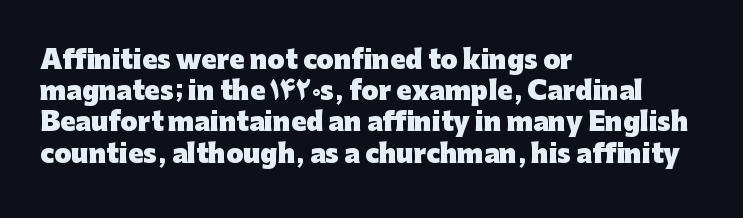
The image shows 25 px bold type, upright; set left-aligned, normal line spacing (1.25x), normal letter spacing, not underlined.
